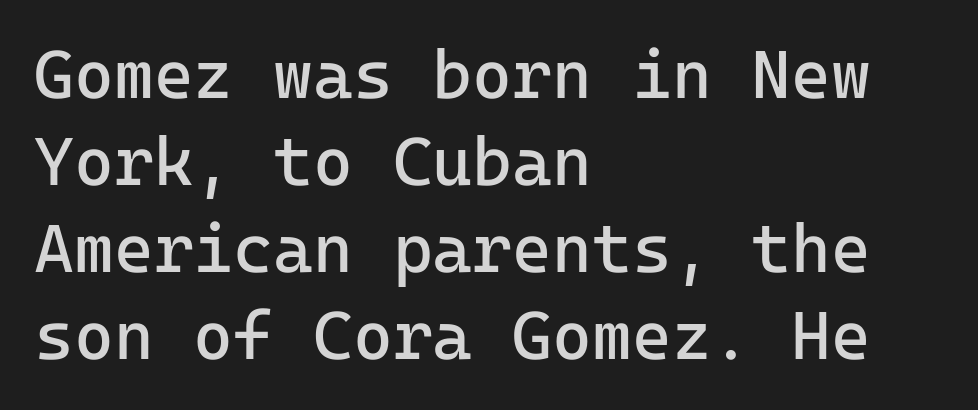
Q: Is the text bold? A: No.
Q: Is the text italic (slanted)? A: No, it is upright.
Q: Is the typeface a serif or a sans-serif typeface? A: Sans-serif.
Q: Is the text underlined? A: No.
Q: How is the paragraph aligned? A: Left-aligned.
Q: Is the spacing between letters normal or unusually wide? A: Normal.
Q: Is the spacing between lines tight, normal or loose? A: Normal.
Q: Width (condensed, normal, or wide)? A: Normal.
Q: Stroke contrast? A: Low.
Q: x-height? A: Medium.
